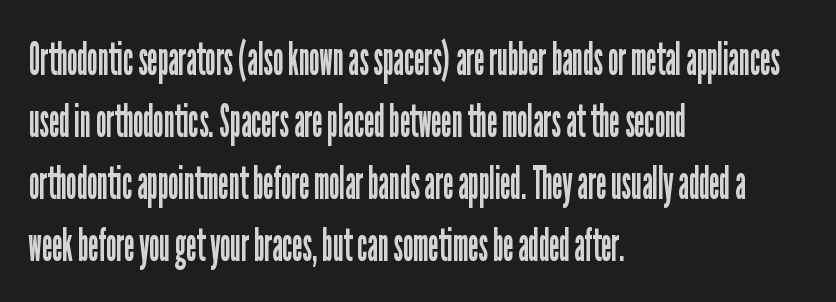
{"serif": "no", "italic": "no", "bold": "no", "weight": "regular", "width": "condensed", "stroke_contrast": "low", "x_height": "medium", "monospaced": "no", "underline": "no", "align": "left", "line_spacing": "normal", "line_spacing_ratio": 1.32, "letter_spacing": "normal", "letter_spacing_em": 0.0, "glyph_px": 47}
